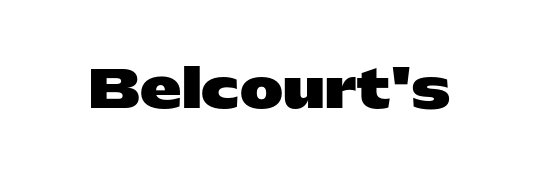
This rendering leaves character spacing at its baseline value. If you drew a line through each stem, it would be perfectly vertical. The glyphs are unaccompanied by any horizontal stroke below them. The glyphs in this specimen are sans serif. Looks like regular typesetting: each glyph gets only the width it needs. The face used here has the dense, thick strokes of a bold.
